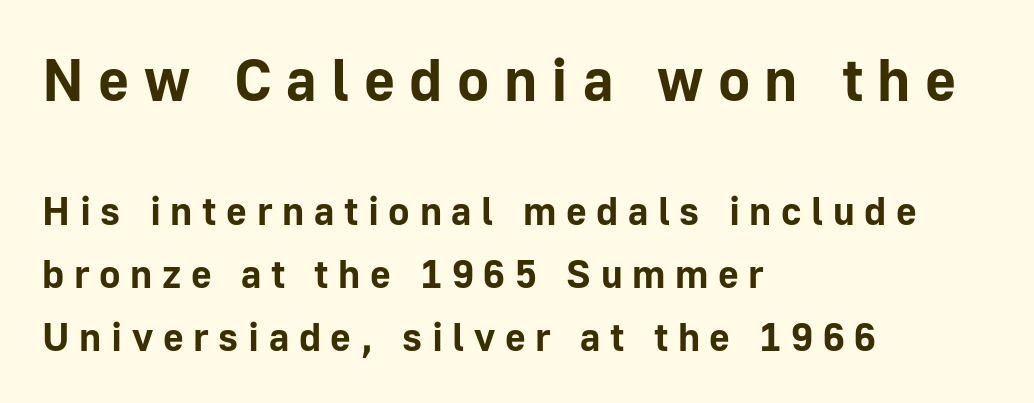
The foot of each line stays bare and open. These lines were composed using upright roman letters. Compared with typical body copy, the letter spacing here is much looser. Compared with a centered layout, this one pins lines to the left instead. The designer gave the opening block more size than the closing block.
